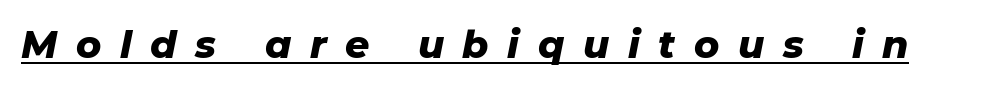
Q: Is the text bold? A: Yes.
Q: Is the text italic (slanted)? A: Yes, it leans right by about 11 degrees.
Q: Is the text underlined? A: Yes.
Q: Is the spacing between letters normal or unusually wide? A: Unusually wide.
Q: Width (condensed, normal, or wide)? A: Normal.
Q: Stroke contrast? A: Low.
Q: x-height? A: Medium.
Q: Monospaced? A: No.
